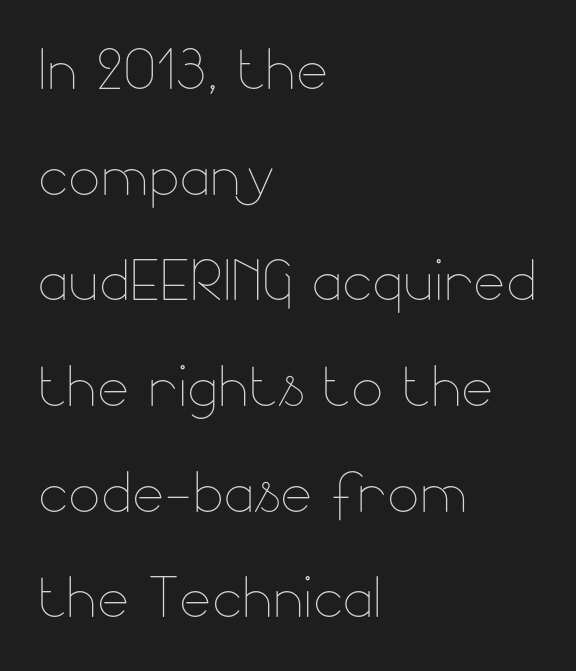
The image shows 76 px thin type, upright; set left-aligned, normal line spacing (1.39x), normal letter spacing, not underlined; low stroke contrast and a small x-height.
